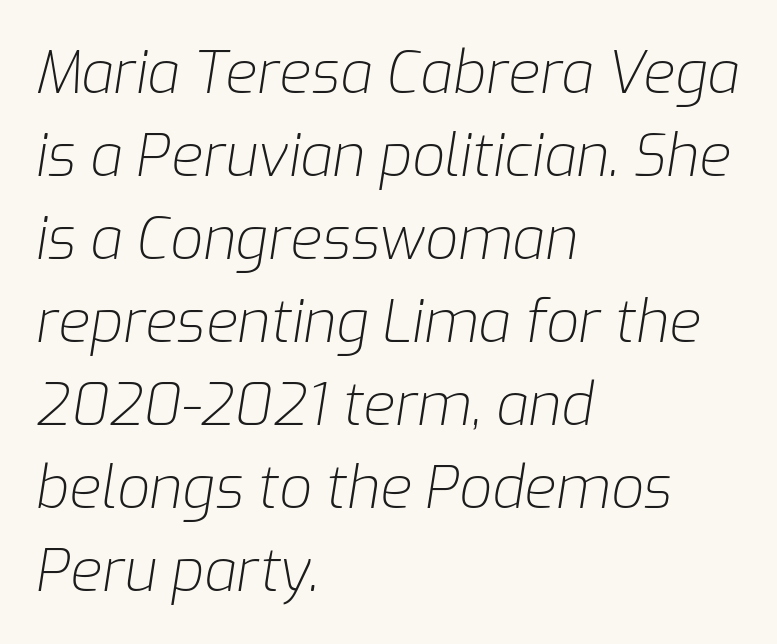
Horizontal bands of white between lines are of average thickness. Weight: in the light-to-regular range. You can tell it's italic because the verticals aren't actually vertical. Line beginnings align vertically; line endings do not. Beneath every word, the page is bare. Default kerning and tracking; the words read as compact shapes.
